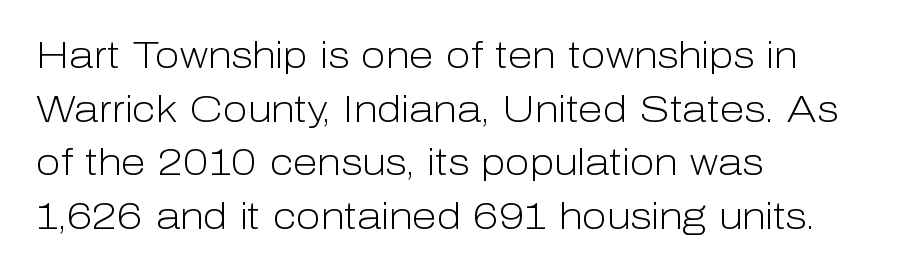
{"serif": "no", "italic": "no", "bold": "no", "weight": "light", "width": "normal", "stroke_contrast": "low", "x_height": "medium", "monospaced": "no", "underline": "no", "align": "left", "line_spacing": "normal", "line_spacing_ratio": 1.49, "letter_spacing": "normal", "letter_spacing_em": 0.0, "glyph_px": 36}
